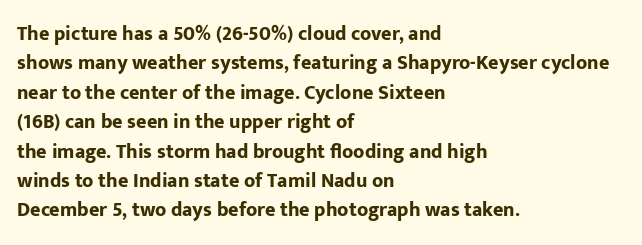
Q: Is the text bold? A: Yes.
Q: Is the text italic (slanted)? A: No, it is upright.
Q: Is the text underlined? A: No.
Q: How is the paragraph aligned? A: Left-aligned.
Q: Is the spacing between letters normal or unusually wide? A: Normal.
Q: Is the spacing between lines tight, normal or loose? A: Normal.
